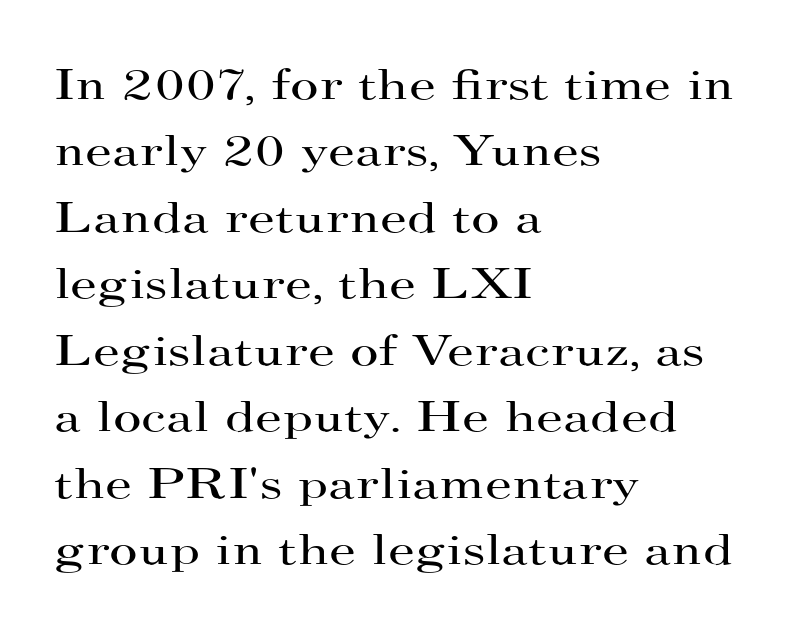
The image shows 44 px regular-weight, wide serif type, upright; set left-aligned, normal line spacing (1.51x), normal letter spacing, not underlined; high stroke contrast and a small x-height.
